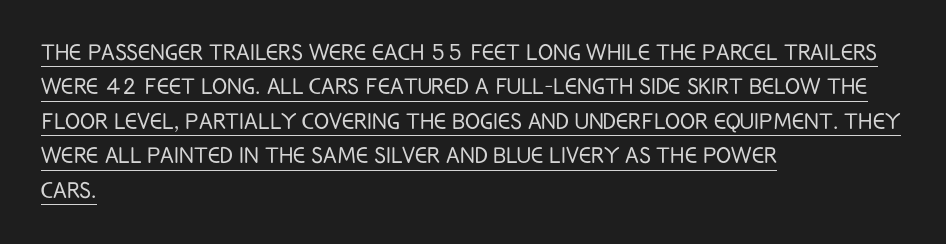
The image shows 28 px light, condensed sans-serif type, upright; set left-aligned, line spacing 1.23x, normal letter spacing, underlined; low stroke contrast and a large x-height.
